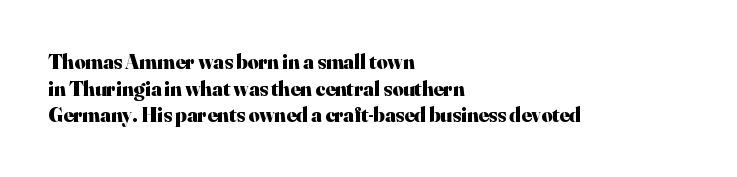
Honestly, the row spacing looks completely unremarkable. Posture: upright roman. Plenty of ink on the page — the face is bold. Typeset ragged right — the left edge is the straight one.
